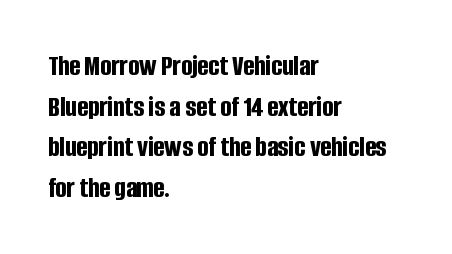
The image shows 29 px bold, condensed sans-serif type, upright; set left-aligned, normal line spacing (1.4x), normal letter spacing, not underlined; low stroke contrast and a large x-height.
